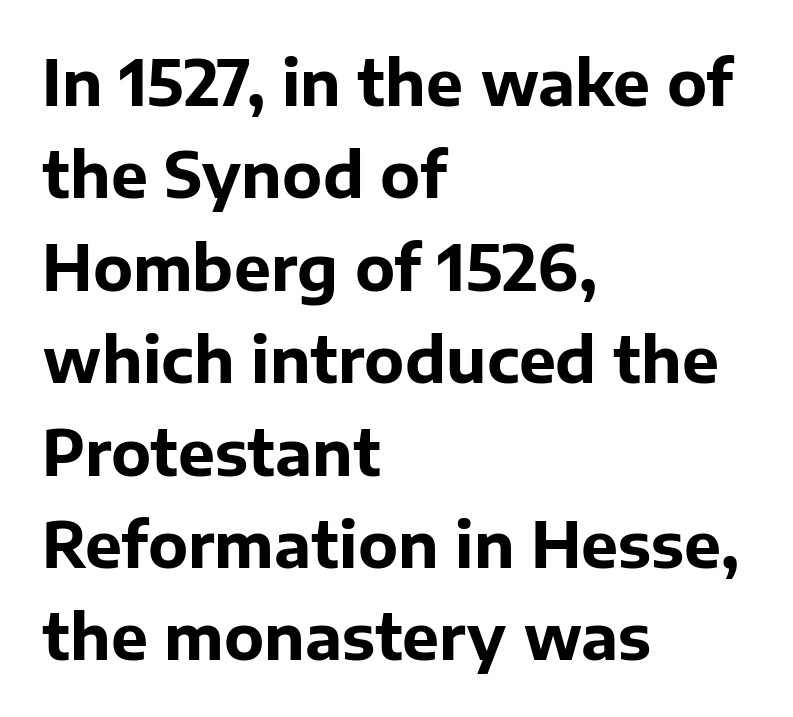
{"serif": "no", "italic": "no", "bold": "yes", "weight": "bold", "width": "normal", "stroke_contrast": "low", "x_height": "medium", "monospaced": "no", "underline": "no", "align": "left", "line_spacing": "normal", "line_spacing_ratio": 1.49, "letter_spacing": "normal", "letter_spacing_em": 0.0, "glyph_px": 62}
